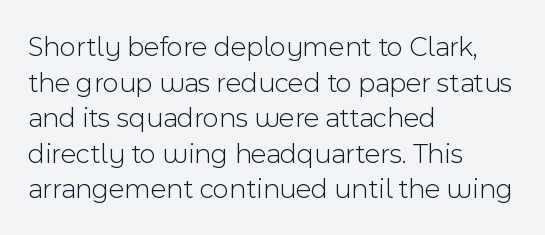
What stands out about the letter spacing? Nothing — it is the standard amount. Unlike italic type, these characters show no tilt at all. Unbolded letterforms with no extra heft. The rendering uses natural spacing where letterforms have individual widths. The glyphs are unaccompanied by any horizontal stroke below them.
